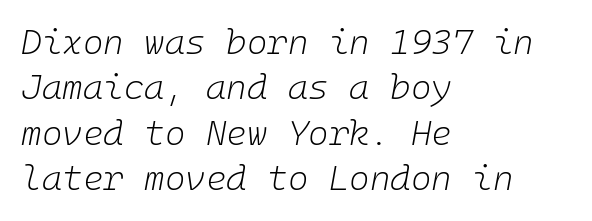
{"italic": "yes", "lean": "right", "slant_degrees": 10, "bold": "no", "weight": "light", "width": "normal", "stroke_contrast": "low", "x_height": "medium", "underline": "no", "align": "left", "line_spacing": "normal", "line_spacing_ratio": 1.3, "letter_spacing": "normal", "letter_spacing_em": 0.0, "glyph_px": 35}
